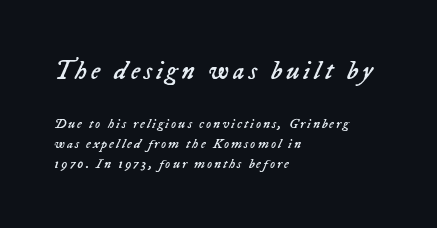
{"italic": "yes", "lean": "right", "slant_degrees": 23, "bold": "no", "underline": "no", "align": "left", "line_spacing": "normal", "line_spacing_ratio": 1.45, "larger_block": "first", "size_ratio": 1.93, "glyph_px": 27}
